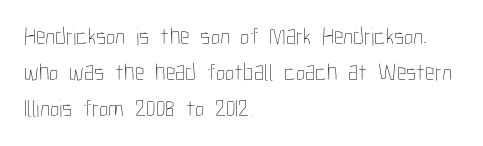
Default kerning and tracking; the words read as compact shapes. Tall strokes in this sample are plumb rather than angled. This rendering uses left alignment, leaving the right contour irregular. Students, observe: this is what conventionally led text looks like. Each stroke keeps to a modest, everyday thickness or less. Honestly, there is no underline to notice here at all.
